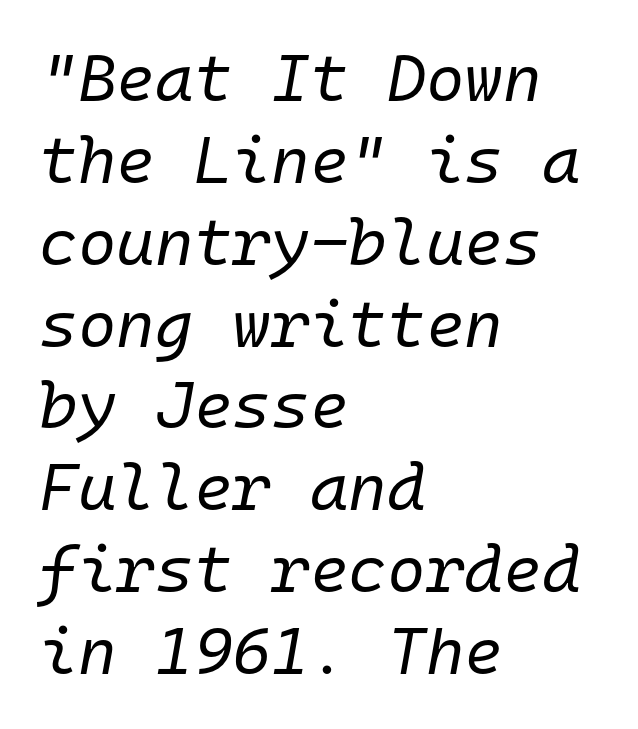
{"italic": "yes", "lean": "right", "slant_degrees": 10, "bold": "no", "weight": "regular", "width": "normal", "stroke_contrast": "low", "x_height": "medium", "monospaced": "yes", "underline": "no", "align": "left", "line_spacing_ratio": 1.24, "letter_spacing": "normal", "letter_spacing_em": 0.0, "glyph_px": 66}
